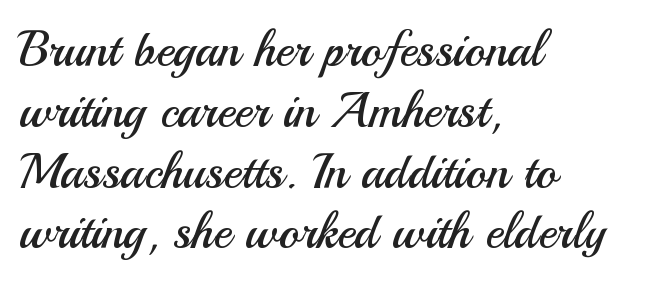
The image shows 49 px regular-weight sans-serif type; set left-aligned, line spacing 1.24x, normal letter spacing, not underlined; medium stroke contrast and a small x-height.
